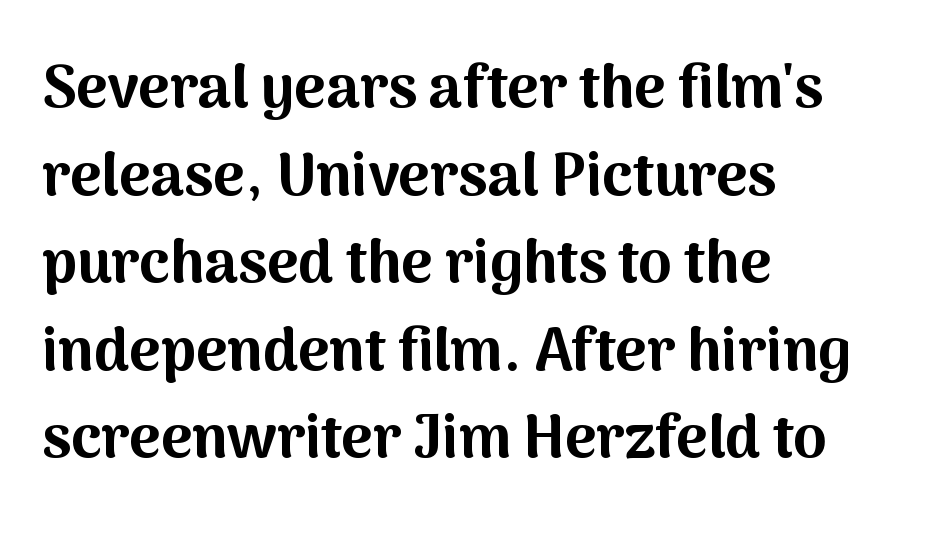
The image shows 60 px bold sans-serif type, upright; set left-aligned, normal line spacing (1.46x), normal letter spacing, not underlined; medium stroke contrast and a medium x-height.
